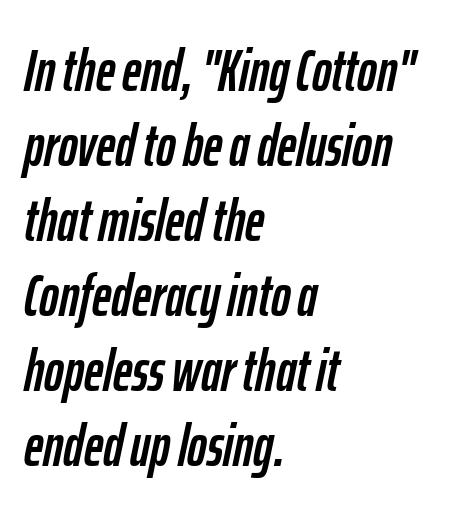
A student would call this left alignment; a typographer would say flush left, rag right. Words appear dense and cohesive because spacing is normal. Quick note: italic. The rendering uses natural spacing where letterforms have individual widths. Underline: absent.
